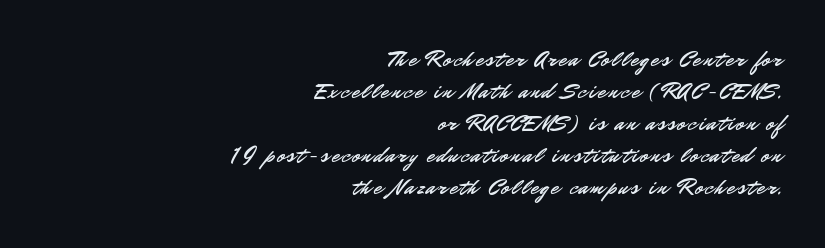
The image shows 22 px text type; set right-aligned, normal line spacing (1.45x), not underlined.
